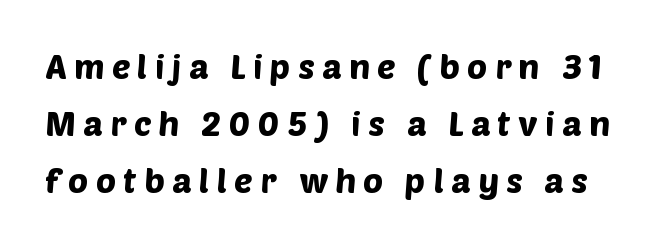
{"serif": "no", "width": "normal", "stroke_contrast": "low", "x_height": "large", "monospaced": "no", "underline": "no", "line_spacing": "normal", "line_spacing_ratio": 1.67, "letter_spacing": "wide", "letter_spacing_em": 0.22, "glyph_px": 34}
